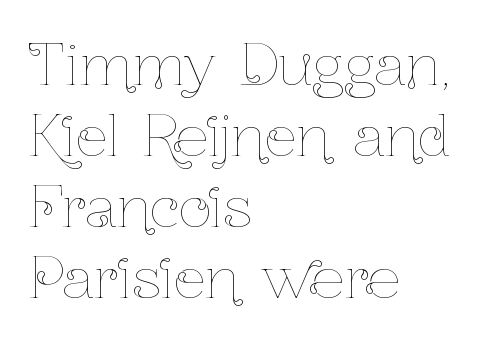
Q: Is the text bold? A: No.
Q: Is the text italic (slanted)? A: No, it is upright.
Q: Is the text underlined? A: No.
Q: How is the paragraph aligned? A: Left-aligned.
Q: Is the spacing between letters normal or unusually wide? A: Normal.
Q: Is the spacing between lines tight, normal or loose? A: Normal.
Q: Width (condensed, normal, or wide)? A: Condensed.
Q: Stroke contrast? A: Low.
Q: x-height? A: Medium.
Q: Monospaced? A: No.
